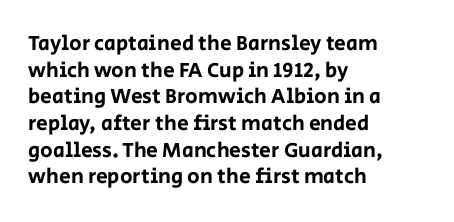
The image shows 21 px text type, upright; set left-aligned, normal line spacing (1.27x), normal letter spacing, not underlined.
